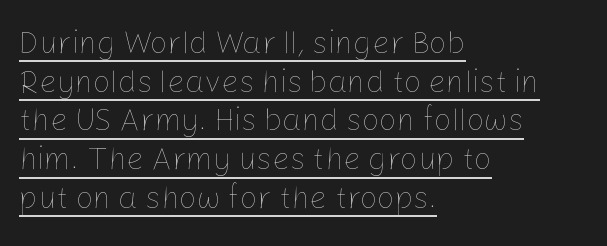
The image shows 31 px thin type, upright; set left-aligned, normal line spacing (1.25x), normal letter spacing, underlined; low stroke contrast and a medium x-height.
